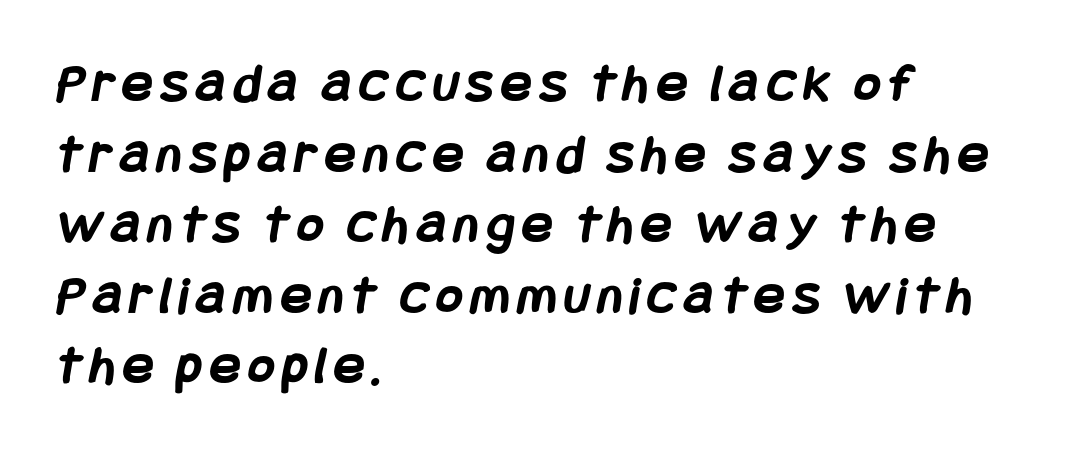
The image shows 56 px semibold, condensed sans-serif type; set left-aligned, normal line spacing (1.26x), not underlined; low stroke contrast and a large x-height.
